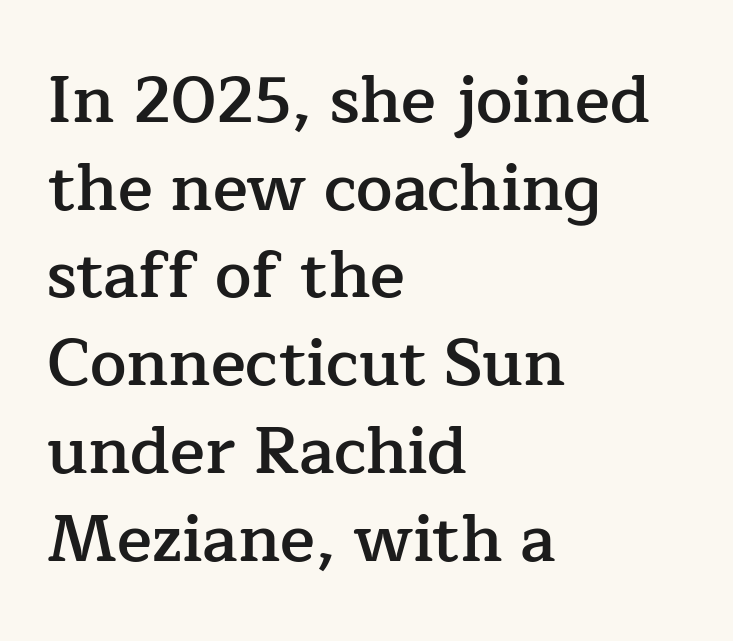
A student would call this left alignment; a typographer would say flush left, rag right. The characters look somewhat weighty, a semibold short of true bold. Successive baselines arrive at the customary interval. Descender tails drop into unmarked territory.
